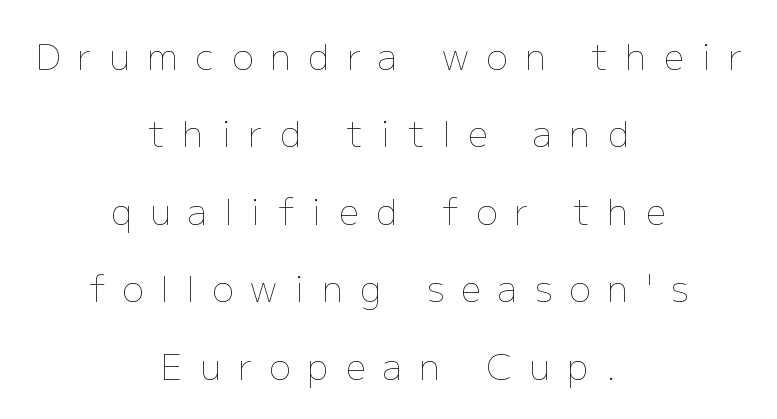
The image shows 36 px thin type, upright; set centered, loose line spacing (2.15x), unusually wide letter spacing (+0.48 em), not underlined; low stroke contrast and a medium x-height.
